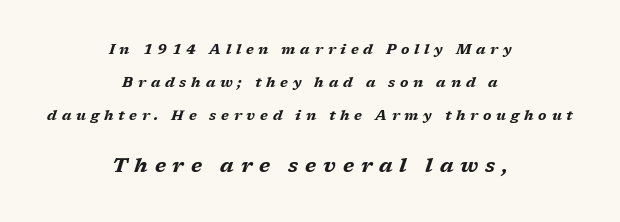
{"italic": "yes", "lean": "right", "slant_degrees": 17, "bold": "yes", "underline": "no", "align": "center", "line_spacing": "loose", "line_spacing_ratio": 2.34, "letter_spacing": "wide", "letter_spacing_em": 0.34, "larger_block": "second", "size_ratio": 1.43, "glyph_px": 20}
